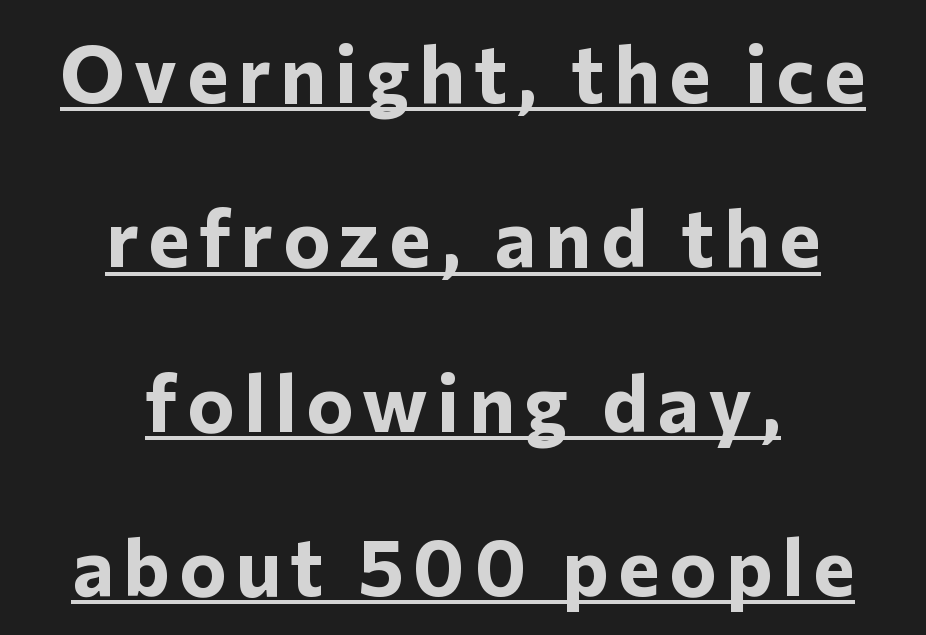
Q: Is the text bold? A: Yes.
Q: Is the text italic (slanted)? A: No, it is upright.
Q: Is the typeface a serif or a sans-serif typeface? A: Sans-serif.
Q: Is the text underlined? A: Yes.
Q: How is the paragraph aligned? A: Centered.
Q: Is the spacing between lines tight, normal or loose? A: Loose.
Q: Width (condensed, normal, or wide)? A: Normal.
Q: Stroke contrast? A: Low.
Q: x-height? A: Medium.
Q: Monospaced? A: No.
